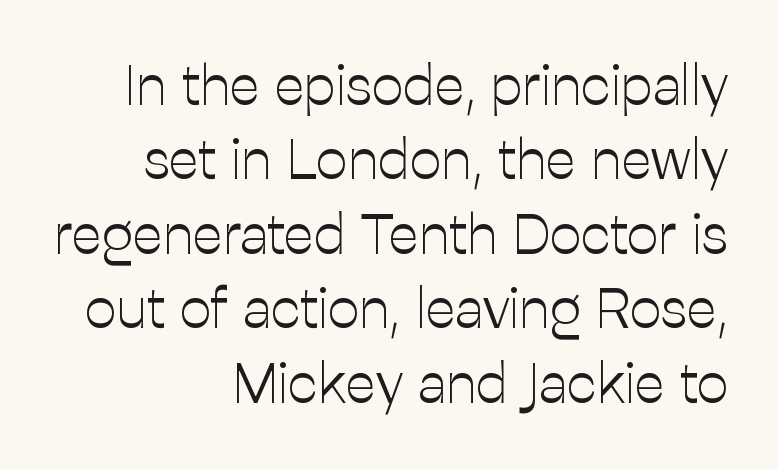
{"serif": "no", "italic": "no", "bold": "no", "weight": "light", "width": "normal", "stroke_contrast": "low", "x_height": "medium", "monospaced": "no", "underline": "no", "align": "right", "line_spacing": "normal", "line_spacing_ratio": 1.33, "letter_spacing": "normal", "letter_spacing_em": 0.0, "glyph_px": 56}
